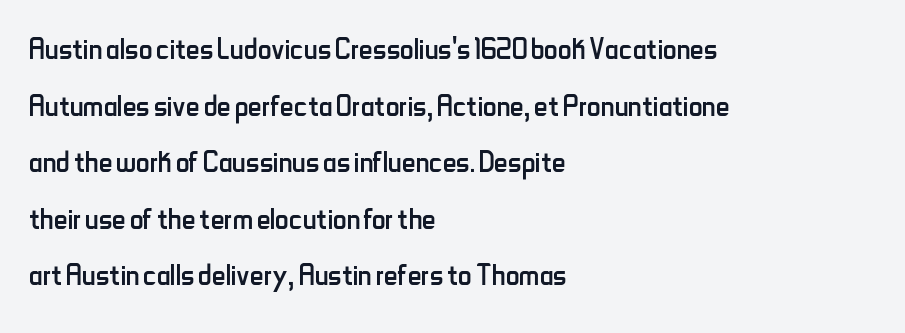
This is roman type, the default non-slanted kind. Summary of weight: not heavy and not bold. Each row of text sits above clean, open space. Note the varied advance widths — an 'i' is clearly narrower than an 'm'. A classic flush-left, rag-right setting is used for this passage.
